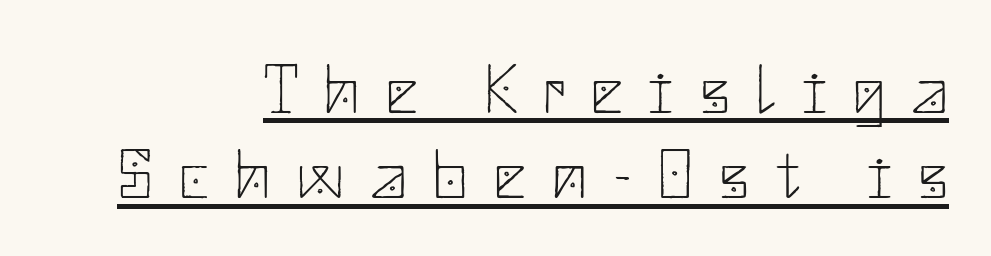
Q: Is the text bold? A: No.
Q: Is the text italic (slanted)? A: No, it is upright.
Q: Is the typeface a serif or a sans-serif typeface? A: Sans-serif.
Q: Is the text underlined? A: Yes.
Q: How is the paragraph aligned? A: Right-aligned.
Q: Is the spacing between letters normal or unusually wide? A: Unusually wide.
Q: Width (condensed, normal, or wide)? A: Normal.
Q: Stroke contrast? A: Low.
Q: x-height? A: Small.
